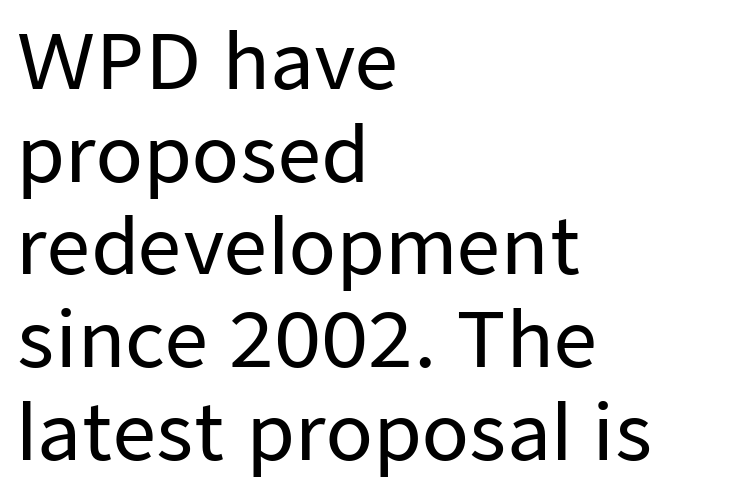
Q: Is the text italic (slanted)? A: No, it is upright.
Q: Is the typeface a serif or a sans-serif typeface? A: Sans-serif.
Q: Is the text underlined? A: No.
Q: How is the paragraph aligned? A: Left-aligned.
Q: Is the spacing between letters normal or unusually wide? A: Normal.
Q: Width (condensed, normal, or wide)? A: Normal.
Q: Stroke contrast? A: Low.
Q: x-height? A: Medium.
Q: Monospaced? A: No.
